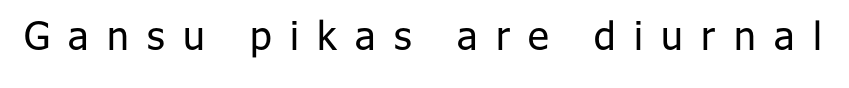
{"serif": "no", "italic": "no", "bold": "no", "weight": "regular", "width": "normal", "stroke_contrast": "low", "x_height": "medium", "monospaced": "no", "underline": "no", "letter_spacing": "wide", "letter_spacing_em": 0.47, "glyph_px": 39}
